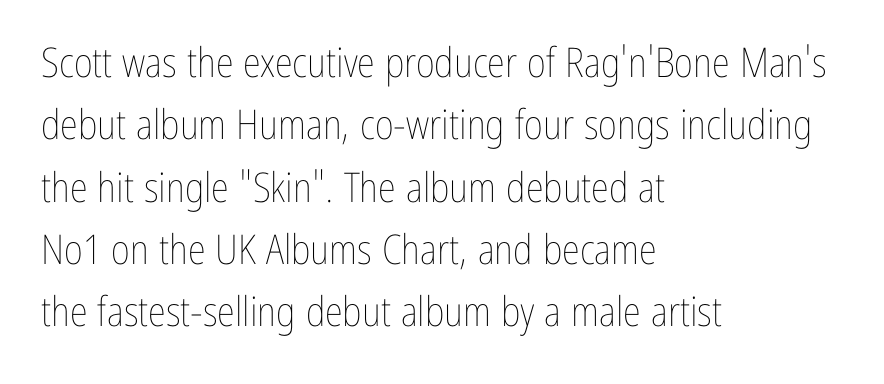
Q: Is the text bold? A: No.
Q: Is the text italic (slanted)? A: No, it is upright.
Q: Is the text underlined? A: No.
Q: How is the paragraph aligned? A: Left-aligned.
Q: Is the spacing between letters normal or unusually wide? A: Normal.
Q: Is the spacing between lines tight, normal or loose? A: Normal.
Q: Width (condensed, normal, or wide)? A: Condensed.
Q: Stroke contrast? A: Low.
Q: x-height? A: Medium.
Q: Monospaced? A: No.
